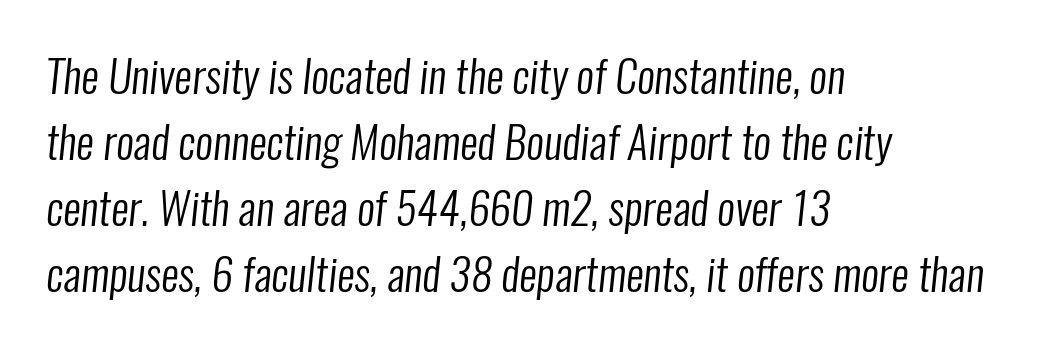
Notice how descenders clear the ascenders below comfortably — that's standard leading. The area under the type is left untouched. Check where the strokes stop: nothing finishes them off — pure sans. Leftover space on each line is placed entirely after the last word. How are the letters spaced? Ordinarily, with no added tracking. Is the stroke heavy? The answer is a plain regular-or-lighter.
